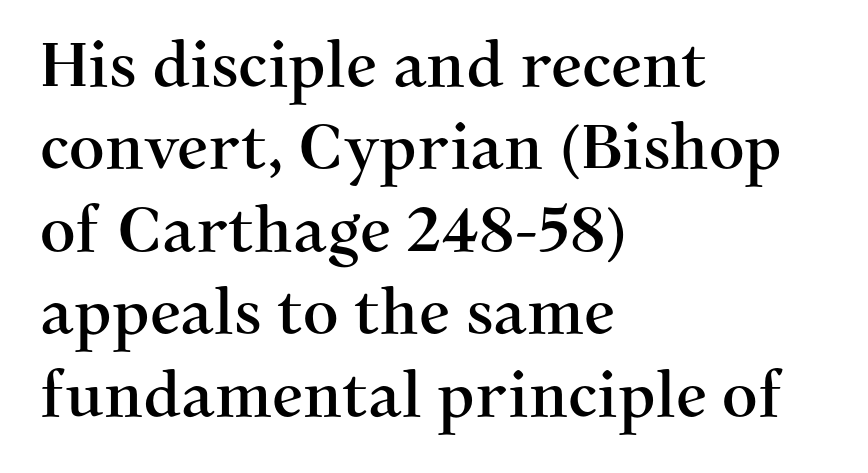
{"serif": "yes", "italic": "no", "width": "normal", "stroke_contrast": "medium", "x_height": "medium", "monospaced": "no", "underline": "no", "align": "left", "line_spacing": "normal", "line_spacing_ratio": 1.33, "letter_spacing": "normal", "letter_spacing_em": 0.0, "glyph_px": 62}
